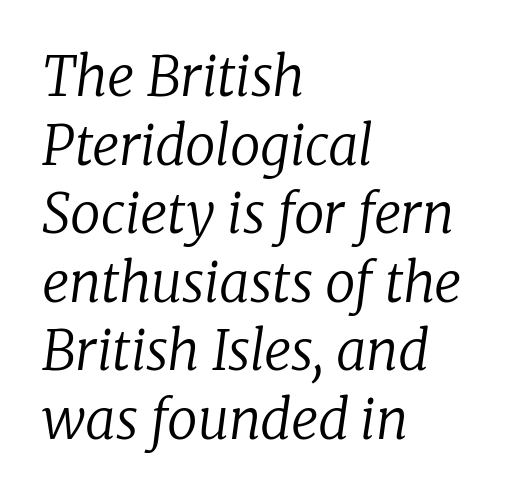
Type without underlining. The characters are drawn with everyday or finer stroke widths. Where is the straight margin? On the left. The passage shown is typed in a proportional face where columns would drift. Does the type have serifs? Yes, each stem ends in a small foot.
